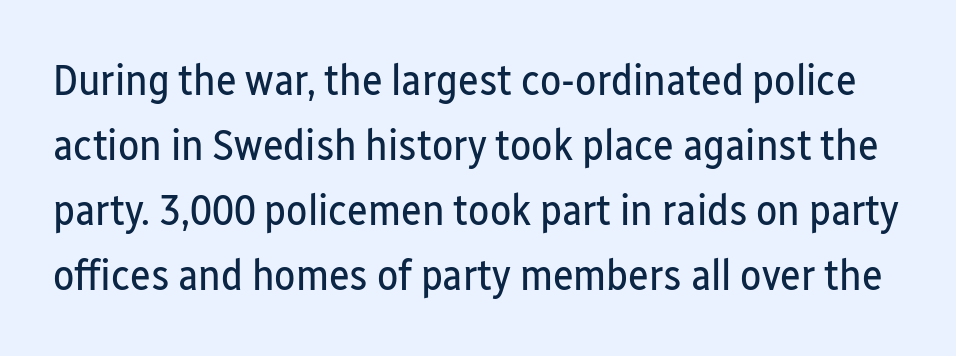
{"serif": "no", "italic": "no", "bold": "no", "weight": "regular", "width": "condensed", "stroke_contrast": "low", "x_height": "medium", "monospaced": "no", "underline": "no", "line_spacing": "normal", "line_spacing_ratio": 1.48, "letter_spacing": "normal", "letter_spacing_em": 0.0, "glyph_px": 44}
